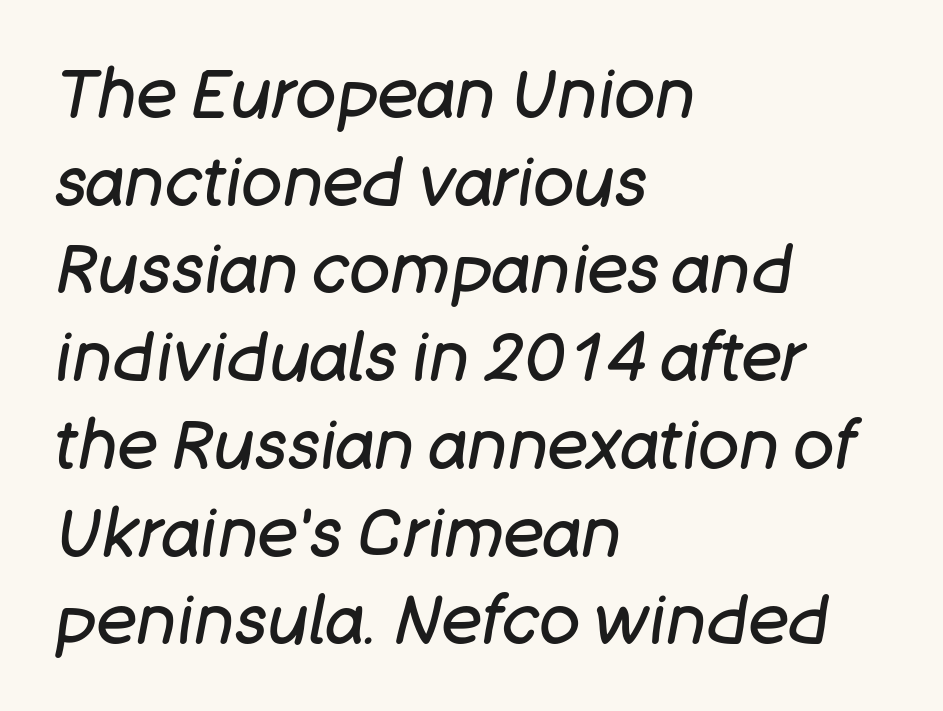
Spacing between characters is what you'd get straight out of the box. Vertical stems look standard width or narrower in stroke. The typesetter chose a ragged-right arrangement here. Slant detected: the letters are inclined. Lines of text with bare space underneath.
